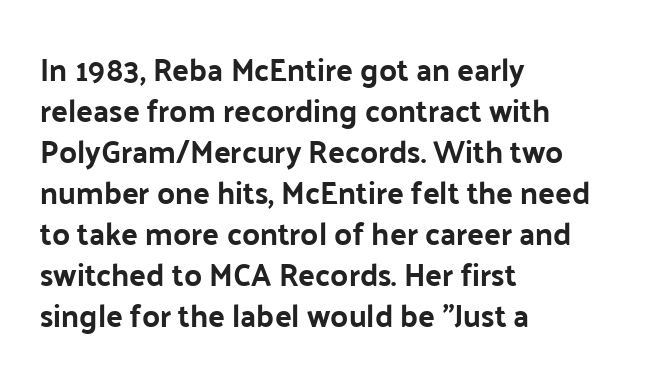
Q: Is the text italic (slanted)? A: No, it is upright.
Q: Is the typeface a serif or a sans-serif typeface? A: Sans-serif.
Q: Is the text underlined? A: No.
Q: How is the paragraph aligned? A: Left-aligned.
Q: Is the spacing between letters normal or unusually wide? A: Normal.
Q: Is the spacing between lines tight, normal or loose? A: Normal.
Q: Width (condensed, normal, or wide)? A: Normal.
Q: Stroke contrast? A: Low.
Q: x-height? A: Medium.
Q: Monospaced? A: No.
